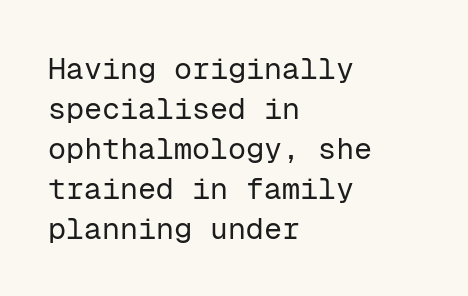
This block has exactly the height ordinary leading produces. Think of a typewriter: that constant character pitch is what you see here. Does the type have serifs? No, each stem ends abruptly. Default kerning and tracking; the words read as compact shapes. No letter is thick-stroked: the sample isn't bold. Letters rest on an invisible, unmarked baseline.
